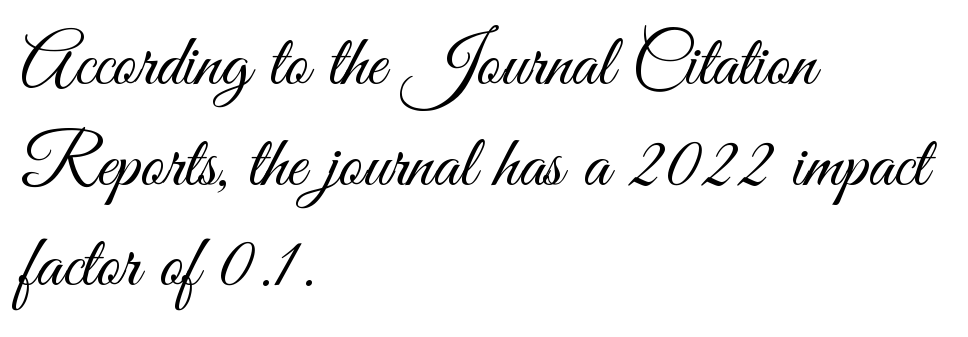
The image shows 74 px light, condensed sans-serif type; set left-aligned, normal line spacing (1.36x), normal letter spacing, not underlined; medium stroke contrast and a small x-height.
